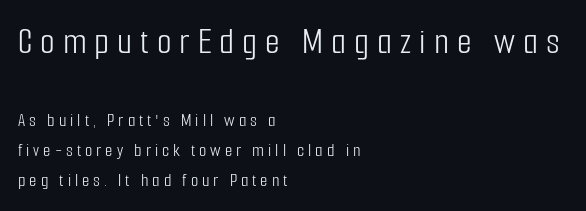
There is plenty of visible air inserted between adjacent glyphs. Think of a printed novel: that variable character pitch is what you see here. Caption: multi-line text, flush left, ragged right. The font's upright variant was chosen for this text. Large over small — that's the arrangement of the two blocks here.
